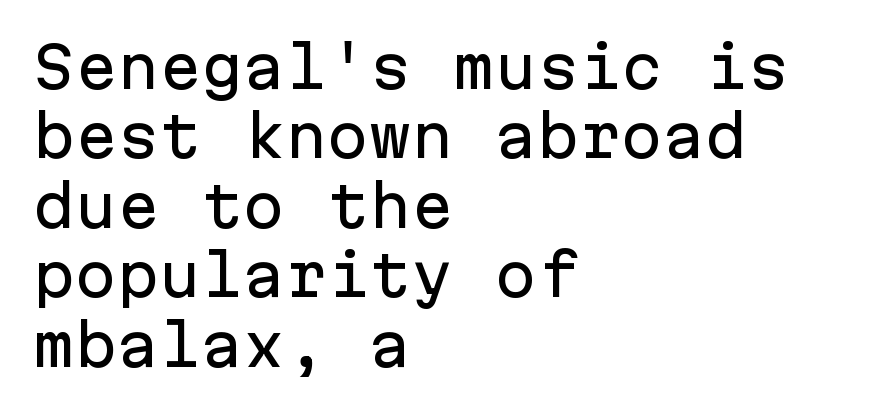
Q: Is the text italic (slanted)? A: No, it is upright.
Q: Is the typeface a serif or a sans-serif typeface? A: Sans-serif.
Q: Is the text underlined? A: No.
Q: How is the paragraph aligned? A: Left-aligned.
Q: Is the spacing between letters normal or unusually wide? A: Normal.
Q: Width (condensed, normal, or wide)? A: Normal.
Q: Stroke contrast? A: Low.
Q: x-height? A: Medium.
Q: Monospaced? A: Yes.
